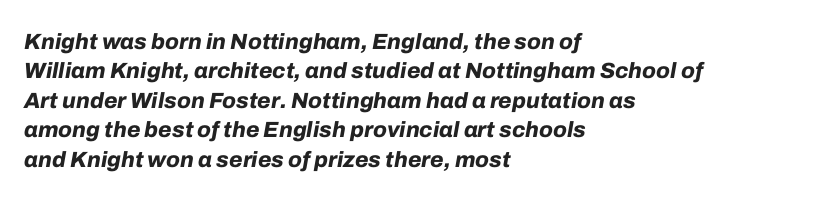
Q: Is the text bold? A: Yes.
Q: Is the text italic (slanted)? A: Yes, it leans right by about 10 degrees.
Q: Is the text underlined? A: No.
Q: How is the paragraph aligned? A: Left-aligned.
Q: Is the spacing between letters normal or unusually wide? A: Normal.
Q: Is the spacing between lines tight, normal or loose? A: Normal.
